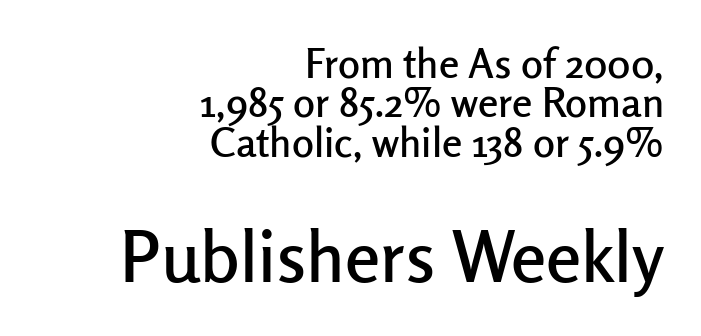
{"serif": "no", "italic": "no", "width": "normal", "stroke_contrast": "low", "x_height": "medium", "monospaced": "no", "underline": "no", "align": "right", "line_spacing": "tight", "line_spacing_ratio": 0.96, "letter_spacing": "normal", "letter_spacing_em": 0.0, "larger_block": "second", "size_ratio": 1.73, "glyph_px": 71}
